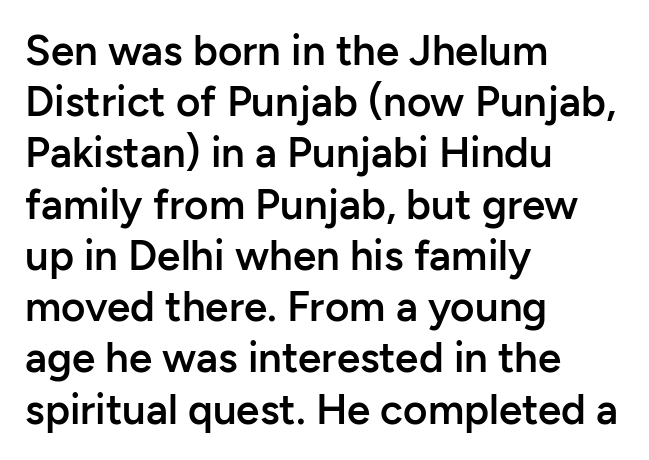
The image shows 42 px semibold sans-serif type, upright; set left-aligned, line spacing 1.22x, normal letter spacing, not underlined; low stroke contrast and a medium x-height.
